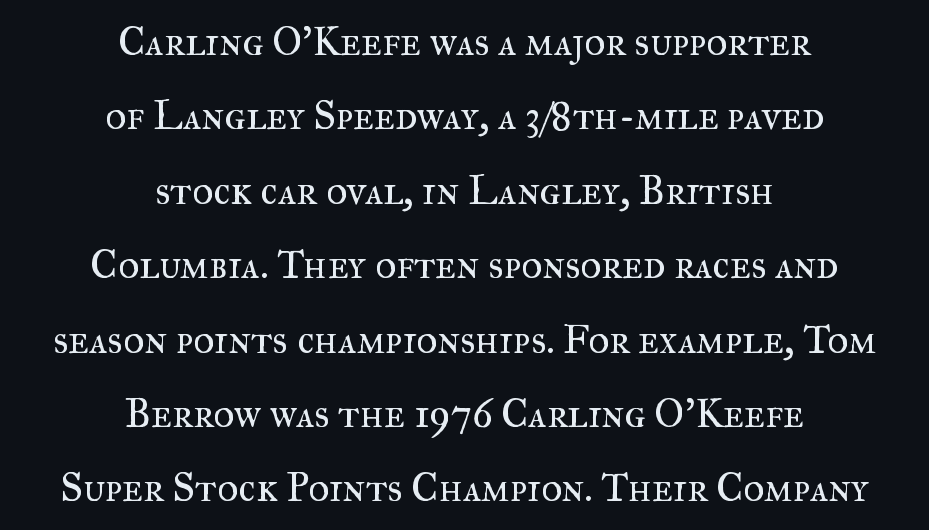
Q: Is the text bold? A: No.
Q: Is the text italic (slanted)? A: No, it is upright.
Q: Is the typeface a serif or a sans-serif typeface? A: Serif.
Q: Is the text underlined? A: No.
Q: How is the paragraph aligned? A: Centered.
Q: Is the spacing between letters normal or unusually wide? A: Normal.
Q: Width (condensed, normal, or wide)? A: Normal.
Q: Stroke contrast? A: Medium.
Q: x-height? A: Small.
Q: Monospaced? A: No.
